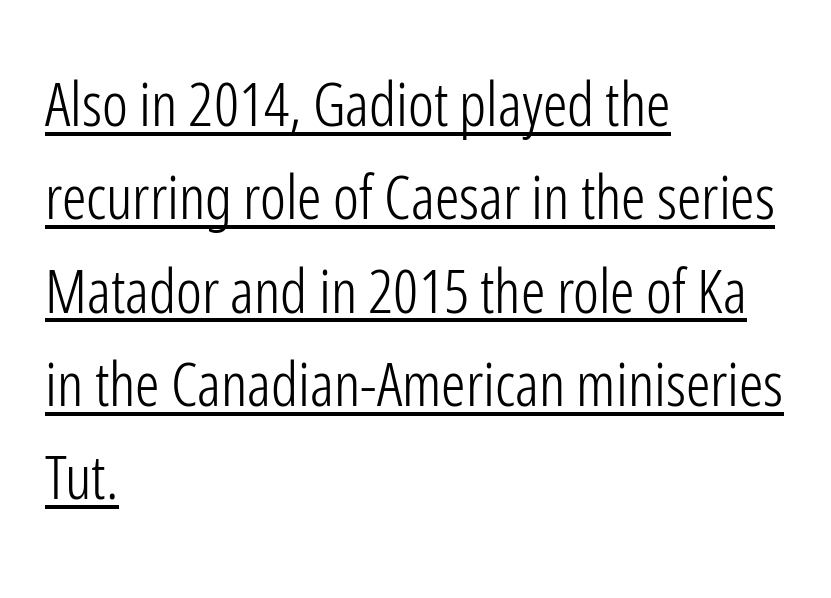
Q: Is the text bold? A: No.
Q: Is the text italic (slanted)? A: No, it is upright.
Q: Is the typeface a serif or a sans-serif typeface? A: Sans-serif.
Q: Is the text underlined? A: Yes.
Q: How is the paragraph aligned? A: Left-aligned.
Q: Is the spacing between letters normal or unusually wide? A: Normal.
Q: Is the spacing between lines tight, normal or loose? A: Normal.
Q: Width (condensed, normal, or wide)? A: Condensed.
Q: Stroke contrast? A: Low.
Q: x-height? A: Medium.
Q: Monospaced? A: No.
